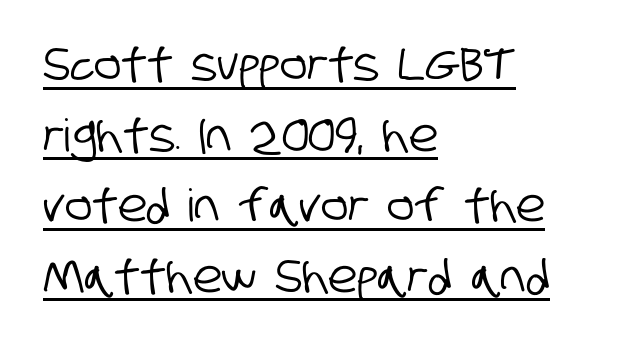
A sans-serif font was chosen for this passage. The horizontal fit of the characters is conventional and even. Varying glyph widths throughout — classic text-font behaviour. The rendering anchors every line to the left-hand side. Leading: standard. Quick note: underline on.
